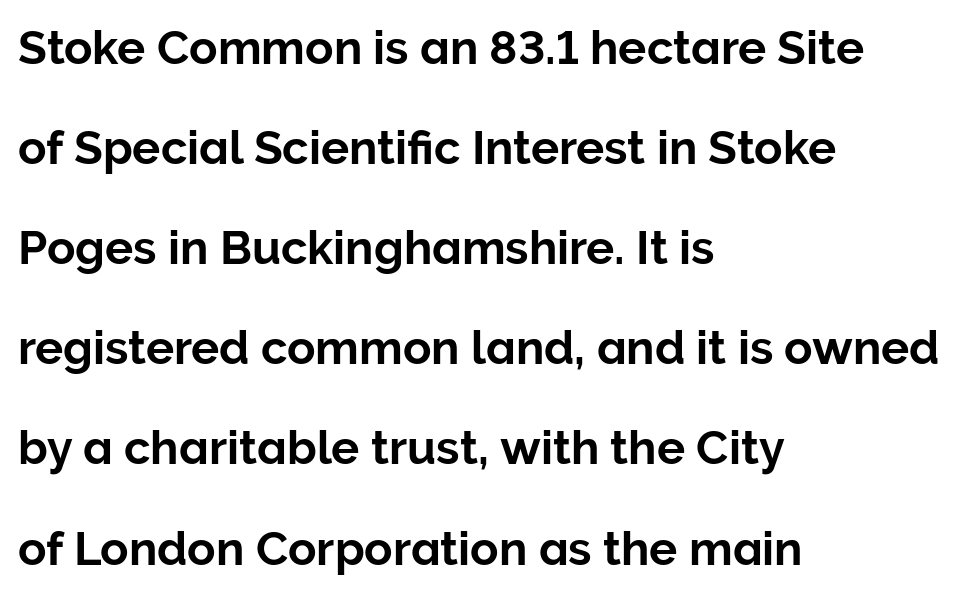
Q: Is the text italic (slanted)? A: No, it is upright.
Q: Is the typeface a serif or a sans-serif typeface? A: Sans-serif.
Q: Is the text underlined? A: No.
Q: How is the paragraph aligned? A: Left-aligned.
Q: Is the spacing between letters normal or unusually wide? A: Normal.
Q: Is the spacing between lines tight, normal or loose? A: Loose.
Q: Width (condensed, normal, or wide)? A: Normal.
Q: Stroke contrast? A: Low.
Q: x-height? A: Medium.
Q: Monospaced? A: No.
